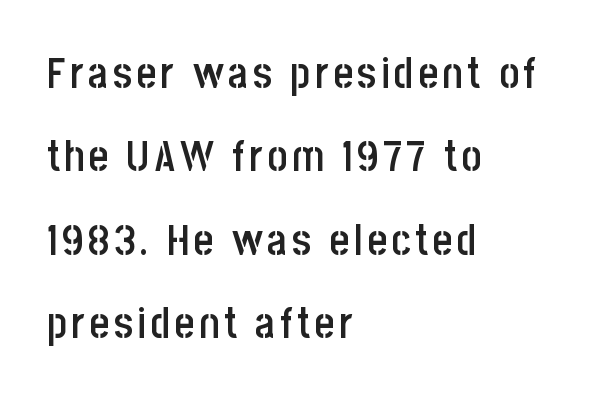
No word sits above an underline. Note: no serifs on the glyphs. Firm but not heavy-handed strokes: this text is semibold. Proportional: the letters do not fall into vertical columns. Unlike italic type, these characters show no tilt at all.
